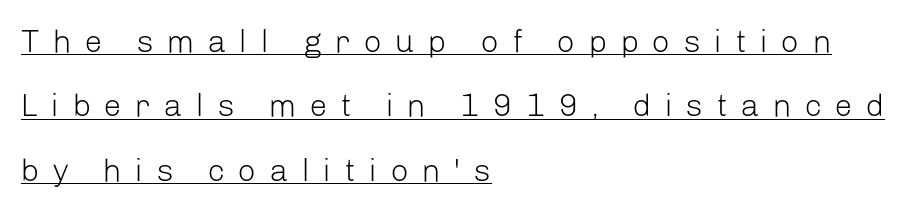
Q: Is the text bold? A: No.
Q: Is the text italic (slanted)? A: No, it is upright.
Q: Is the typeface a serif or a sans-serif typeface? A: Sans-serif.
Q: Is the text underlined? A: Yes.
Q: How is the paragraph aligned? A: Left-aligned.
Q: Is the spacing between letters normal or unusually wide? A: Unusually wide.
Q: Is the spacing between lines tight, normal or loose? A: Loose.
Q: Width (condensed, normal, or wide)? A: Normal.
Q: Stroke contrast? A: Low.
Q: x-height? A: Medium.
Q: Monospaced? A: No.
